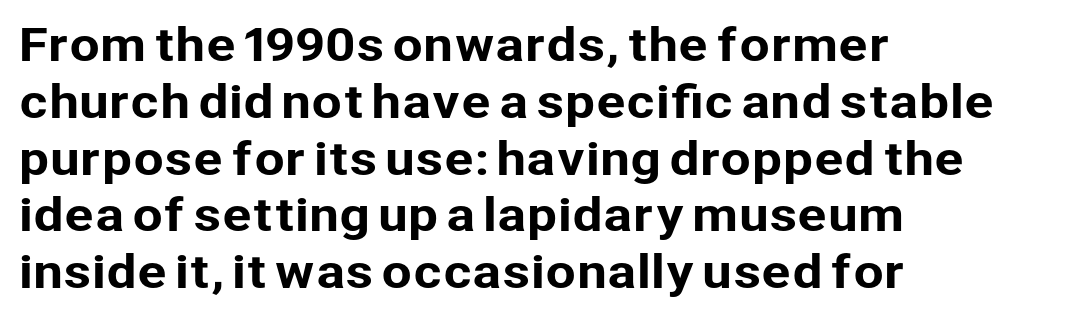
Q: Is the text italic (slanted)? A: No, it is upright.
Q: Is the typeface a serif or a sans-serif typeface? A: Sans-serif.
Q: Is the text underlined? A: No.
Q: How is the paragraph aligned? A: Left-aligned.
Q: Is the spacing between letters normal or unusually wide? A: Normal.
Q: Is the spacing between lines tight, normal or loose? A: Normal.
Q: Width (condensed, normal, or wide)? A: Normal.
Q: Stroke contrast? A: Low.
Q: x-height? A: Medium.
Q: Monospaced? A: No.
